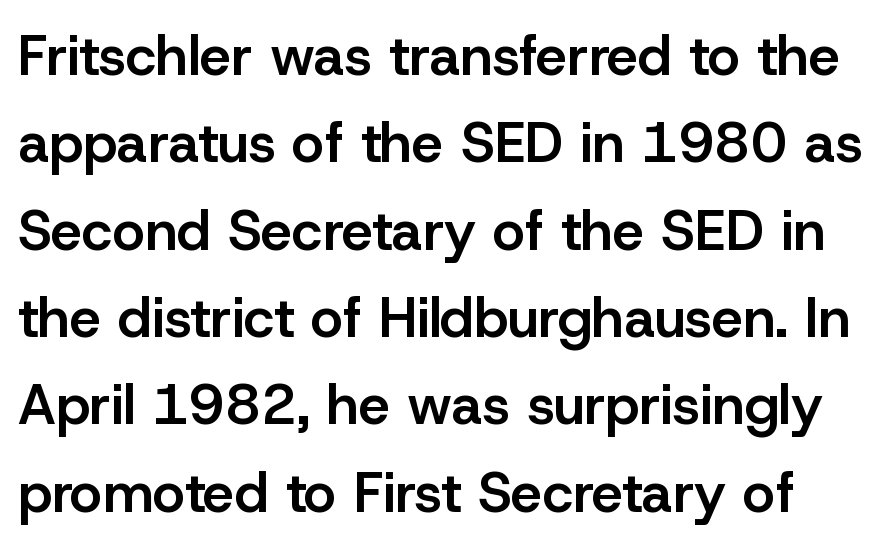
The image shows 56 px semibold sans-serif type, upright; set normal line spacing (1.56x), normal letter spacing, not underlined; low stroke contrast and a medium x-height.
